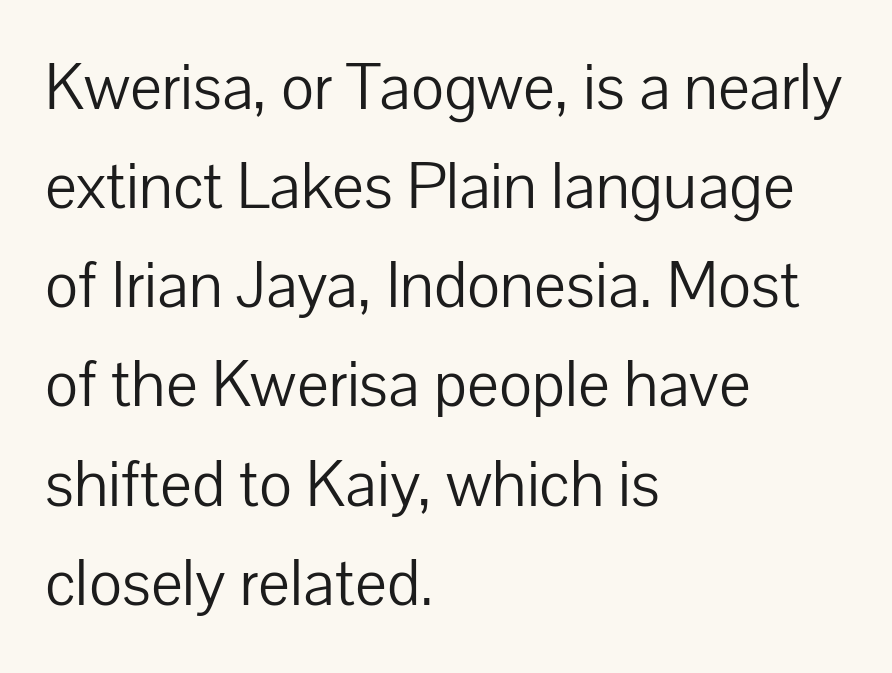
{"serif": "no", "italic": "no", "bold": "no", "weight": "light", "width": "normal", "stroke_contrast": "low", "x_height": "medium", "monospaced": "no", "underline": "no", "align": "left", "line_spacing": "normal", "line_spacing_ratio": 1.48, "letter_spacing": "normal", "letter_spacing_em": 0.0, "glyph_px": 67}
